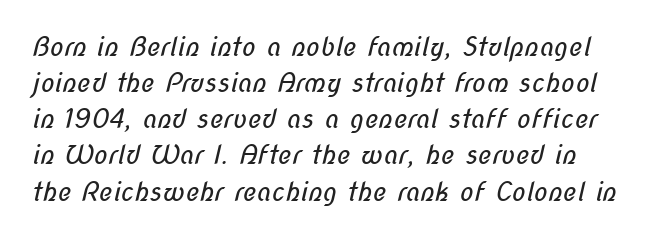
{"bold": "no", "underline": "no", "line_spacing": "normal", "line_spacing_ratio": 1.39, "letter_spacing": "normal", "letter_spacing_em": 0.0, "glyph_px": 26}
